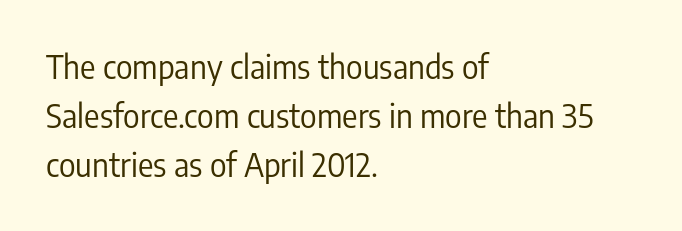
Q: Is the text bold? A: No.
Q: Is the text italic (slanted)? A: No, it is upright.
Q: Is the typeface a serif or a sans-serif typeface? A: Sans-serif.
Q: Is the text underlined? A: No.
Q: How is the paragraph aligned? A: Left-aligned.
Q: Is the spacing between letters normal or unusually wide? A: Normal.
Q: Is the spacing between lines tight, normal or loose? A: Normal.
Q: Width (condensed, normal, or wide)? A: Condensed.
Q: Stroke contrast? A: Low.
Q: x-height? A: Medium.
Q: Monospaced? A: No.
